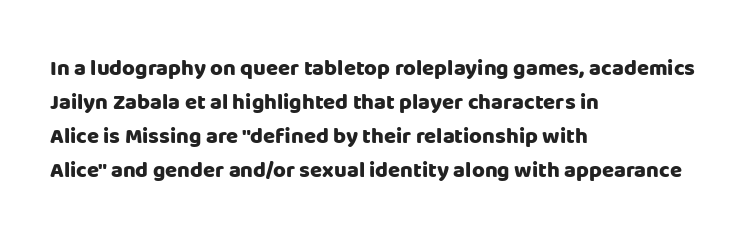
Q: Is the text bold? A: Yes.
Q: Is the text italic (slanted)? A: No, it is upright.
Q: Is the text underlined? A: No.
Q: How is the paragraph aligned? A: Left-aligned.
Q: Is the spacing between letters normal or unusually wide? A: Normal.
Q: Is the spacing between lines tight, normal or loose? A: Normal.
